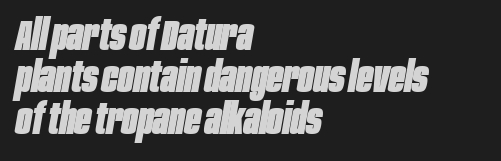
The image shows 42 px heavy, condensed type, italic (leaning right); set left-aligned, tight line spacing (1.0x), normal letter spacing, not underlined; low stroke contrast and a large x-height.
